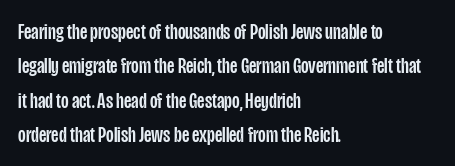
{"italic": "no", "underline": "no", "align": "left", "line_spacing": "normal", "line_spacing_ratio": 1.56, "letter_spacing": "normal", "letter_spacing_em": 0.0, "glyph_px": 22}
